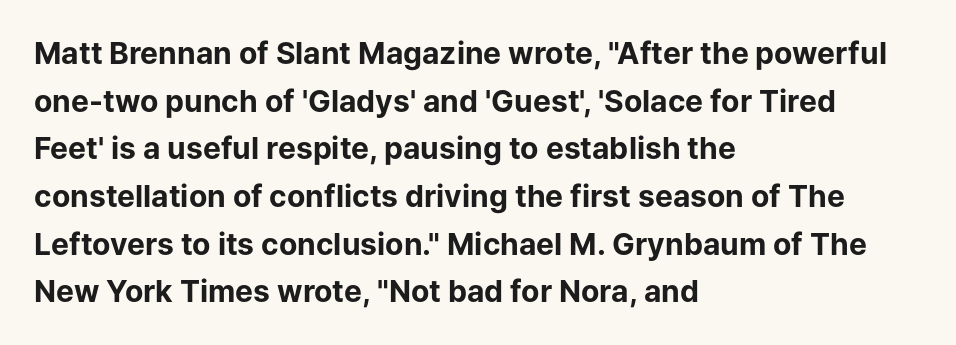
{"serif": "no", "italic": "no", "bold": "yes", "weight": "bold", "width": "normal", "stroke_contrast": "low", "x_height": "medium", "monospaced": "no", "underline": "no", "align": "left", "line_spacing": "normal", "line_spacing_ratio": 1.59, "letter_spacing": "normal", "letter_spacing_em": 0.0, "glyph_px": 30}
